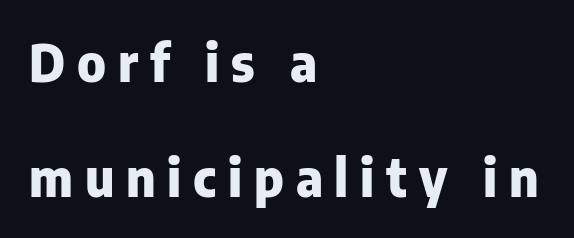
Q: Is the text bold? A: Yes.
Q: Is the text italic (slanted)? A: No, it is upright.
Q: Is the typeface a serif or a sans-serif typeface? A: Sans-serif.
Q: Is the text underlined? A: No.
Q: How is the paragraph aligned? A: Left-aligned.
Q: Is the spacing between letters normal or unusually wide? A: Unusually wide.
Q: Is the spacing between lines tight, normal or loose? A: Loose.
Q: Width (condensed, normal, or wide)? A: Normal.
Q: Stroke contrast? A: Low.
Q: x-height? A: Medium.
Q: Monospaced? A: No.
